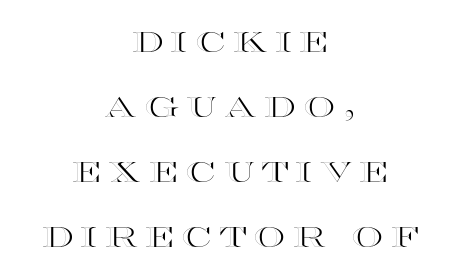
{"italic": "no", "width": "wide", "x_height": "large", "monospaced": "no", "underline": "no", "align": "center", "line_spacing": "loose", "line_spacing_ratio": 2.32, "letter_spacing": "wide", "letter_spacing_em": 0.26, "glyph_px": 28}
